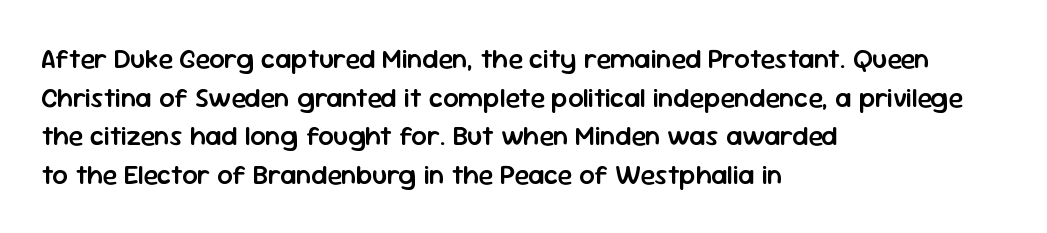
{"italic": "no", "bold": "semi", "underline": "no", "align": "left", "line_spacing": "normal", "line_spacing_ratio": 1.43, "letter_spacing": "normal", "letter_spacing_em": 0.0, "glyph_px": 27}
